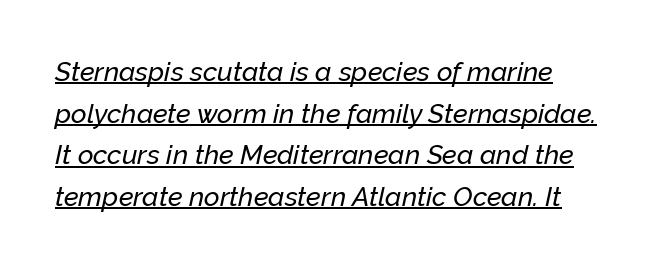
{"italic": "yes", "lean": "right", "slant_degrees": 12, "underline": "yes", "line_spacing": "normal", "line_spacing_ratio": 1.54, "letter_spacing": "normal", "letter_spacing_em": 0.0, "glyph_px": 27}
